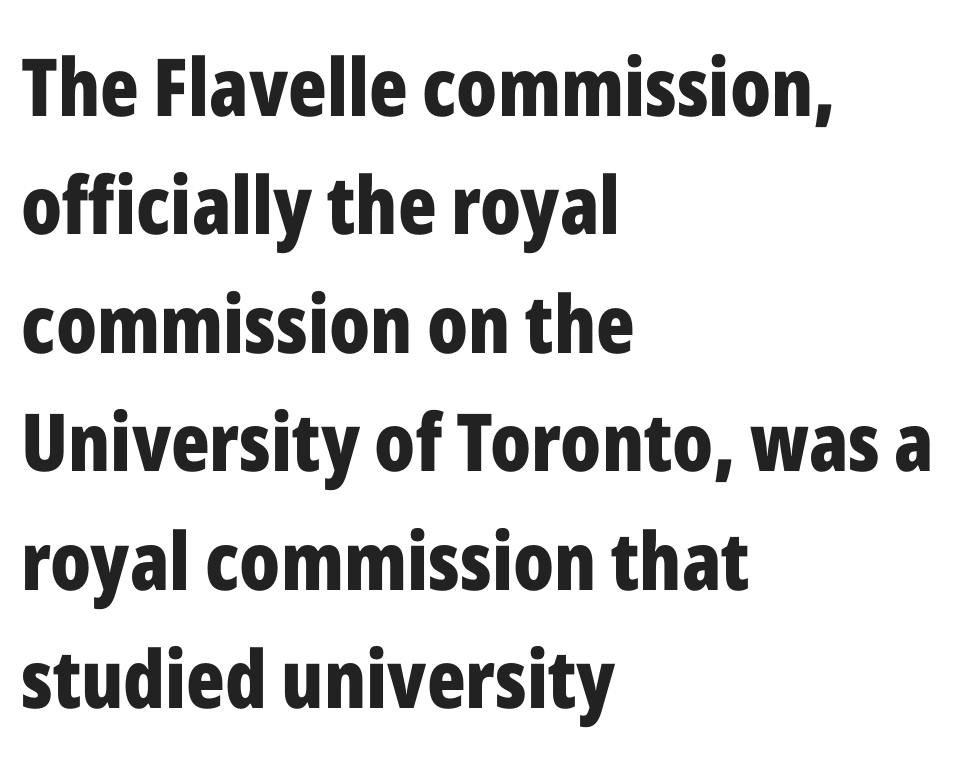
Is this a fixed-width face? No — the glyphs have proportional, varying widths. A clean baseline with only descenders dipping below it. The characters look thick and weighty, a clear bold. Every row of glyphs begins at an identical x-position on the left. Quick note: not italic, upright.
